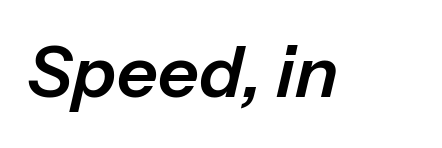
Standard letterfit; no display-style spreading of the glyphs. Check the space under the baseline: it is left empty. Looks like regular typesetting: each glyph gets only the width it needs. Slanted lettering throughout.
